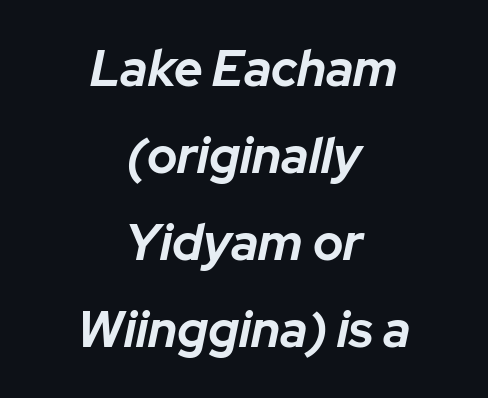
The image shows 50 px bold type, italic (leaning right); set centered, line spacing 1.74x, normal letter spacing, not underlined; low stroke contrast and a medium x-height.
